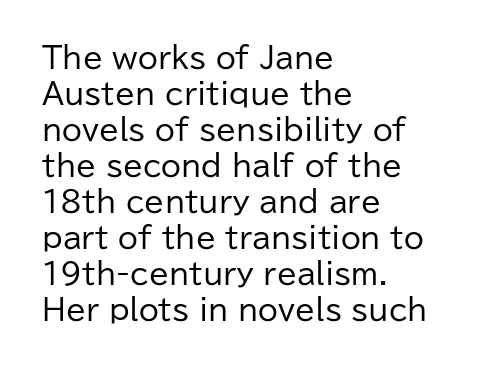
Q: Is the text bold? A: No.
Q: Is the text italic (slanted)? A: No, it is upright.
Q: Is the typeface a serif or a sans-serif typeface? A: Sans-serif.
Q: Is the text underlined? A: No.
Q: How is the paragraph aligned? A: Left-aligned.
Q: Is the spacing between letters normal or unusually wide? A: Normal.
Q: Width (condensed, normal, or wide)? A: Normal.
Q: Stroke contrast? A: Low.
Q: x-height? A: Medium.
Q: Monospaced? A: No.
